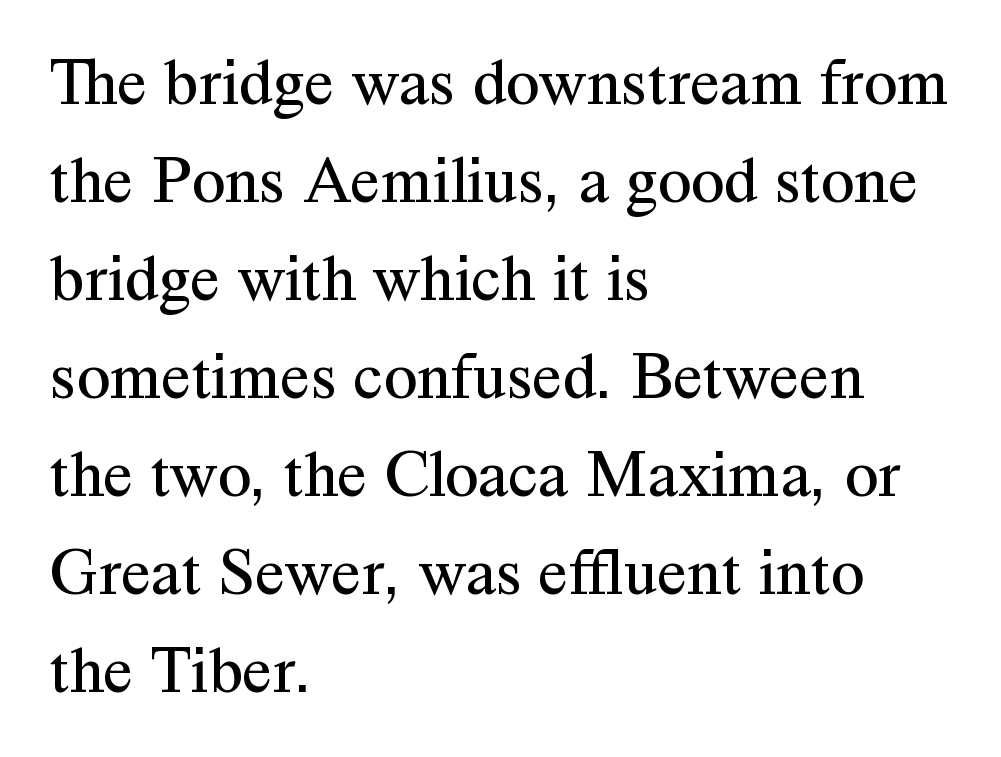
The lettering stays uniformly vertical, giving the passage a roman look. There is no visible air inserted between adjacent glyphs. Varying glyph widths throughout — classic text-font behaviour. Vertical stems look standard width or narrower in stroke. Letters rest on an invisible, unmarked baseline.
